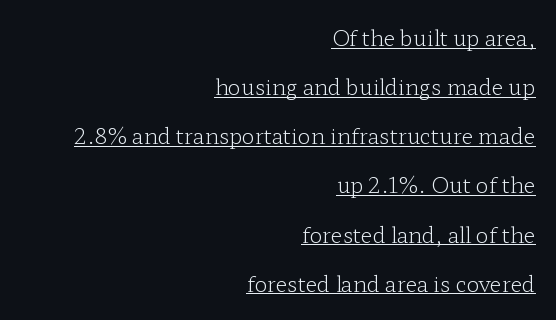
{"italic": "no", "bold": "no", "underline": "yes", "align": "right", "line_spacing": "loose", "line_spacing_ratio": 2.34, "letter_spacing": "normal", "letter_spacing_em": 0.0, "glyph_px": 21}
